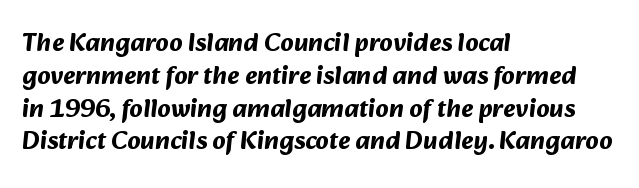
The image shows 26 px bold type; set left-aligned, normal line spacing (1.26x), normal letter spacing, not underlined.
